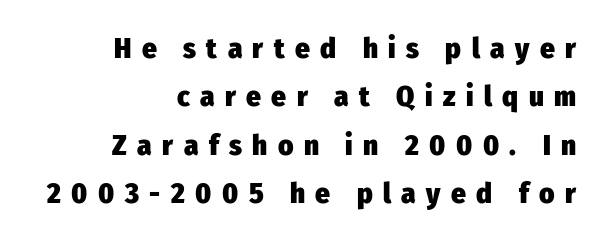
Q: Is the text bold? A: Yes.
Q: Is the text italic (slanted)? A: No, it is upright.
Q: Is the typeface a serif or a sans-serif typeface? A: Sans-serif.
Q: Is the text underlined? A: No.
Q: How is the paragraph aligned? A: Right-aligned.
Q: Is the spacing between letters normal or unusually wide? A: Unusually wide.
Q: Is the spacing between lines tight, normal or loose? A: Normal.
Q: Width (condensed, normal, or wide)? A: Condensed.
Q: Stroke contrast? A: Low.
Q: x-height? A: Medium.
Q: Monospaced? A: No.
